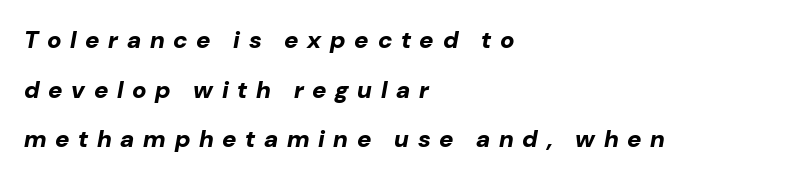
Tracking value appears strongly positive — letters spread wide. Compared with ordinary roman type, these characters are visibly tilted. You could fit nearly another row in the gap between these rows. Set as a true bold cut, around the 700 mark. Beneath every word, the page is bare.
